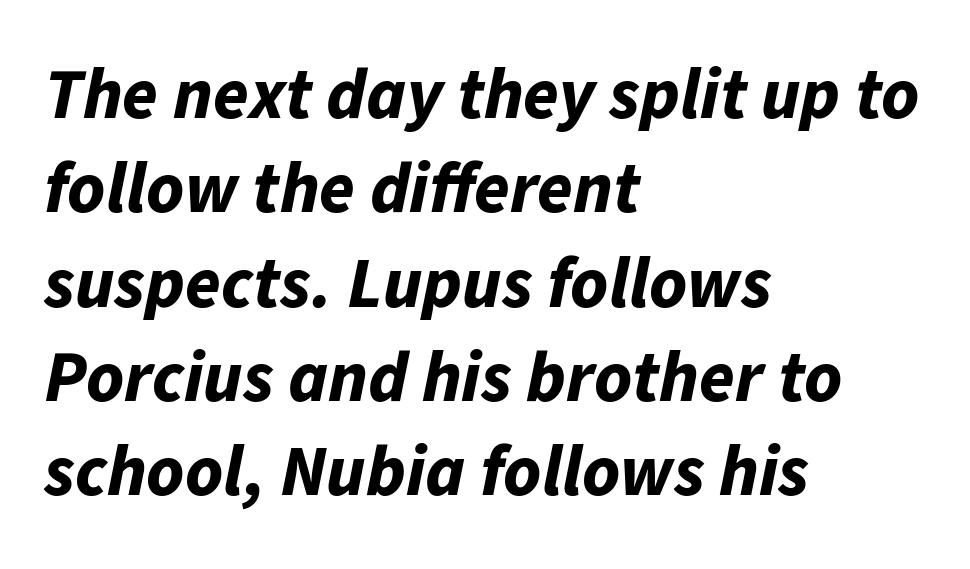
Q: Is the text bold? A: Yes.
Q: Is the text italic (slanted)? A: Yes, it leans right by about 11 degrees.
Q: Is the text underlined? A: No.
Q: How is the paragraph aligned? A: Left-aligned.
Q: Is the spacing between letters normal or unusually wide? A: Normal.
Q: Is the spacing between lines tight, normal or loose? A: Normal.
Q: Width (condensed, normal, or wide)? A: Normal.
Q: Stroke contrast? A: Low.
Q: x-height? A: Medium.
Q: Monospaced? A: No.
